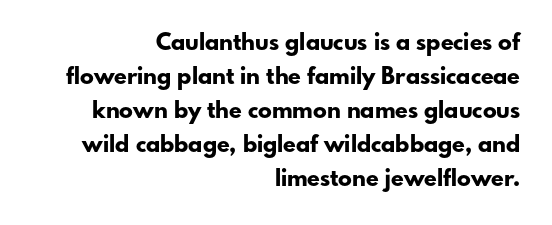
Q: Is the text bold? A: Yes.
Q: Is the text italic (slanted)? A: No, it is upright.
Q: Is the text underlined? A: No.
Q: How is the paragraph aligned? A: Right-aligned.
Q: Is the spacing between letters normal or unusually wide? A: Normal.
Q: Is the spacing between lines tight, normal or loose? A: Normal.
